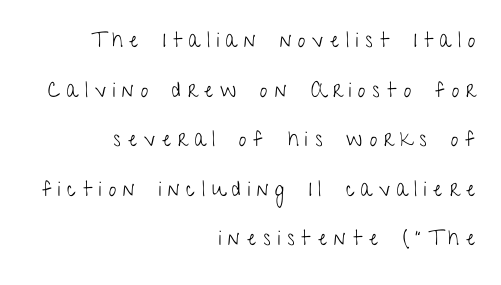
{"italic": "no", "bold": "no", "underline": "no", "align": "right", "line_spacing": "loose", "line_spacing_ratio": 2.36, "letter_spacing": "wide", "letter_spacing_em": 0.33, "glyph_px": 21}
